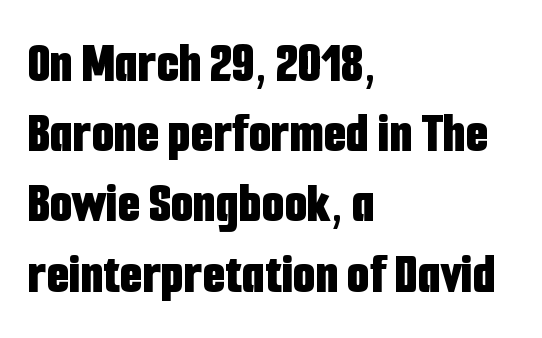
The image shows 58 px bold, condensed sans-serif type, upright; set left-aligned, line spacing 1.21x, normal letter spacing, not underlined; low stroke contrast and a medium x-height.
